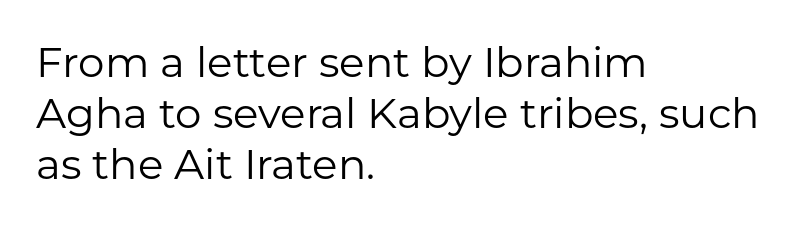
Q: Is the text bold? A: No.
Q: Is the text italic (slanted)? A: No, it is upright.
Q: Is the typeface a serif or a sans-serif typeface? A: Sans-serif.
Q: Is the text underlined? A: No.
Q: How is the paragraph aligned? A: Left-aligned.
Q: Is the spacing between letters normal or unusually wide? A: Normal.
Q: Width (condensed, normal, or wide)? A: Normal.
Q: Stroke contrast? A: Low.
Q: x-height? A: Medium.
Q: Monospaced? A: No.
